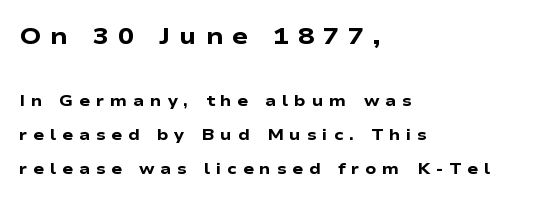
Does the copy run flush right? No — it runs flush left. Substantial extra tracking has been applied to these lines. The glyphs have the mass of a bold cut. Interline gaps are noticeably wide in this sample.
